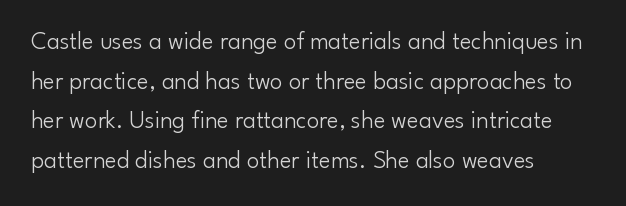
{"italic": "no", "bold": "no", "underline": "no", "align": "left", "line_spacing": "normal", "line_spacing_ratio": 1.59, "letter_spacing": "normal", "letter_spacing_em": 0.0, "glyph_px": 25}
